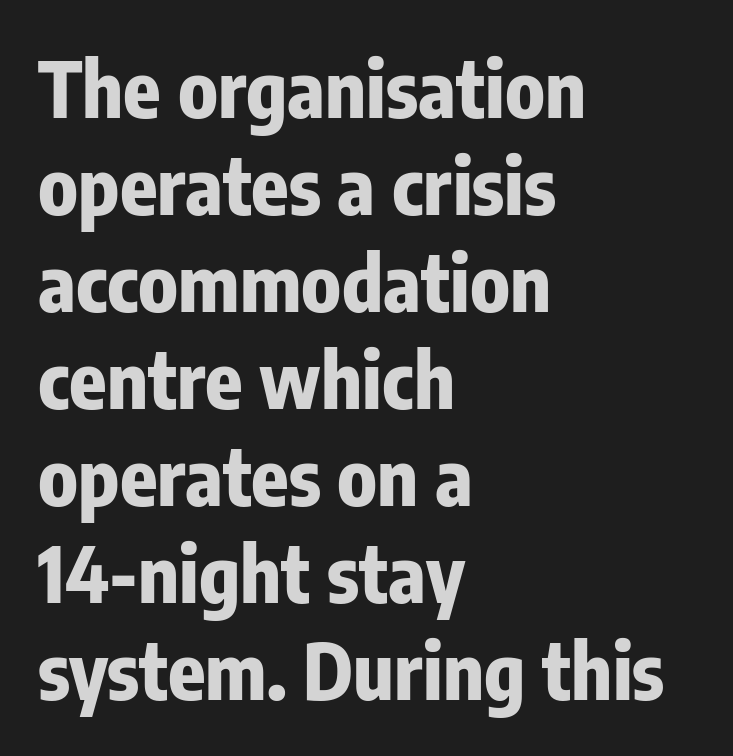
This is sans-serif lettering, the kind often seen on screens and signage. Think of a printed novel: that variable character pitch is what you see here. Check the space under the baseline: it is left empty. The lines are quadded left. Does the lettering tilt? It doesn't — this is upright.
